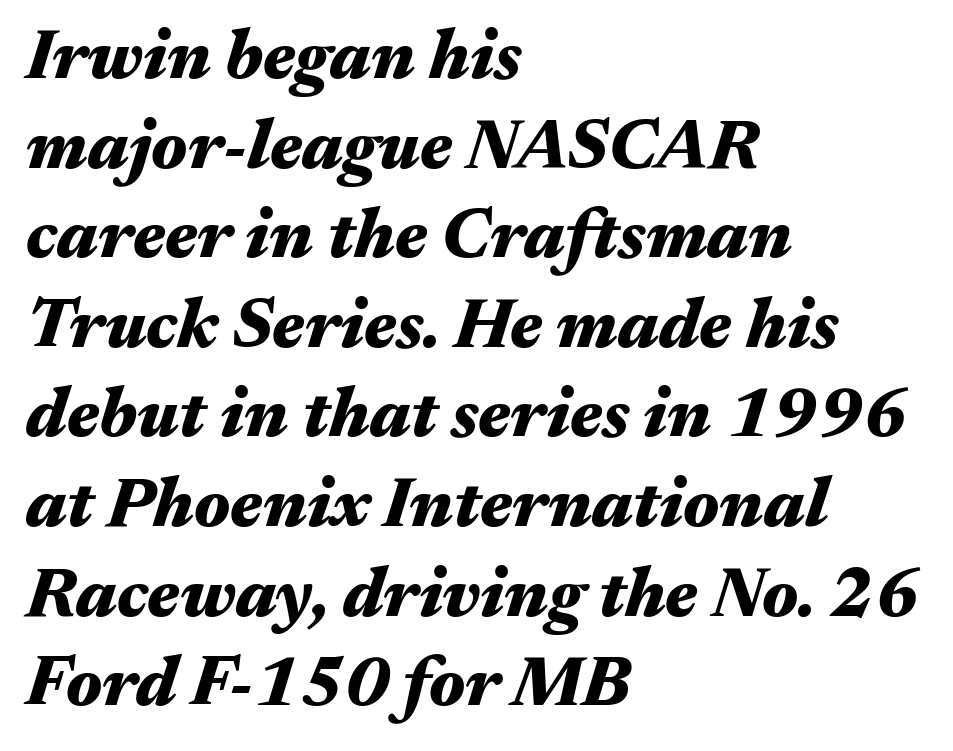
{"italic": "yes", "lean": "right", "slant_degrees": 17, "bold": "yes", "weight": "heavy", "width": "wide", "stroke_contrast": "medium", "x_height": "medium", "monospaced": "no", "underline": "no", "align": "left", "line_spacing": "normal", "line_spacing_ratio": 1.28, "letter_spacing": "normal", "letter_spacing_em": 0.0, "glyph_px": 70}
